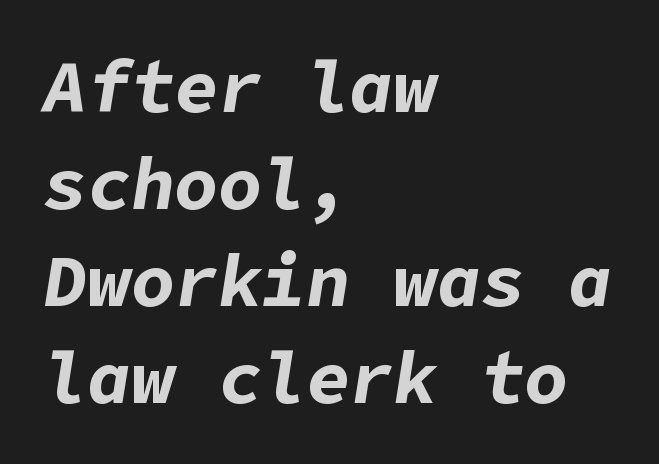
The image shows 73 px bold type, italic (leaning right); set left-aligned, normal line spacing (1.33x), normal letter spacing, not underlined; low stroke contrast and a medium x-height.
